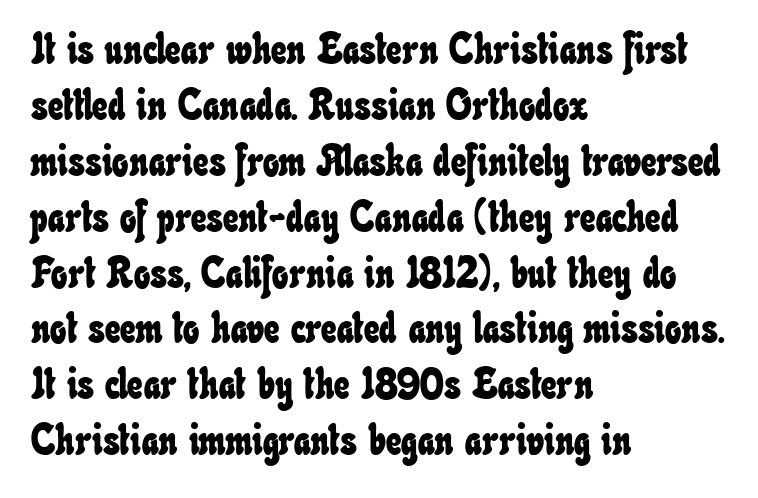
The face used here is proportionally spaced, like ordinary book or web type. The tracking reads as untouched default to a designer's eye. Plain, unruled lines of type. Regarding leading, the lines here are spaced in the standard way. In CSS terms this would be text-align: left.
